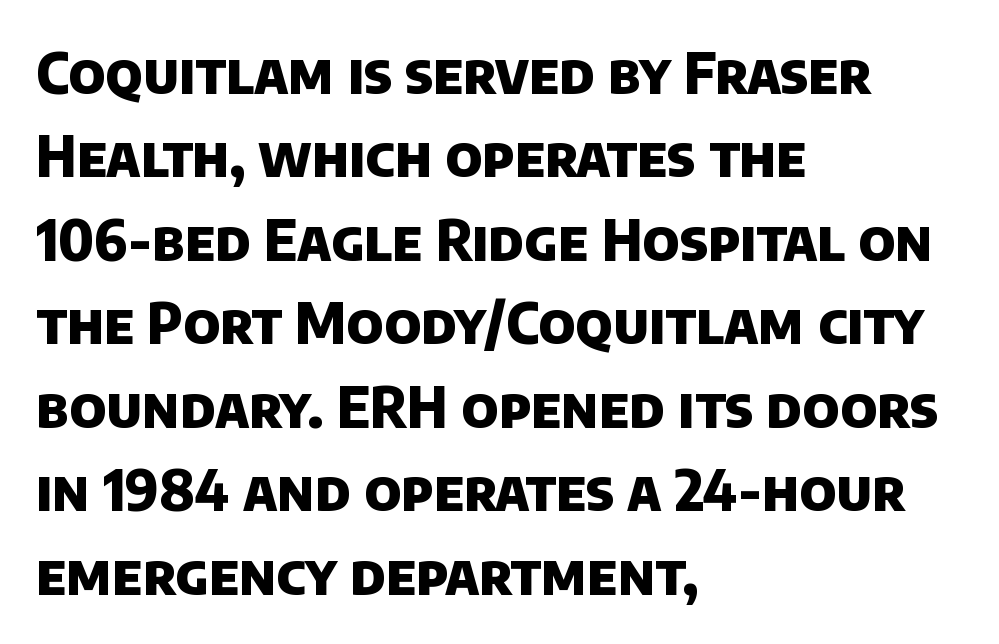
Each glyph is drawn with heavy, bold strokes. Teacher's note: observe the even left margin — that is flush-left alignment. Rule under the text: the space is simply empty. Classification — sans serif. What stands out about the letter spacing? Nothing — it is the standard amount.
